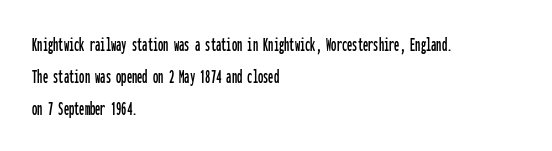
The image shows 21 px text type, upright; set left-aligned, normal line spacing (1.52x), normal letter spacing, not underlined.
